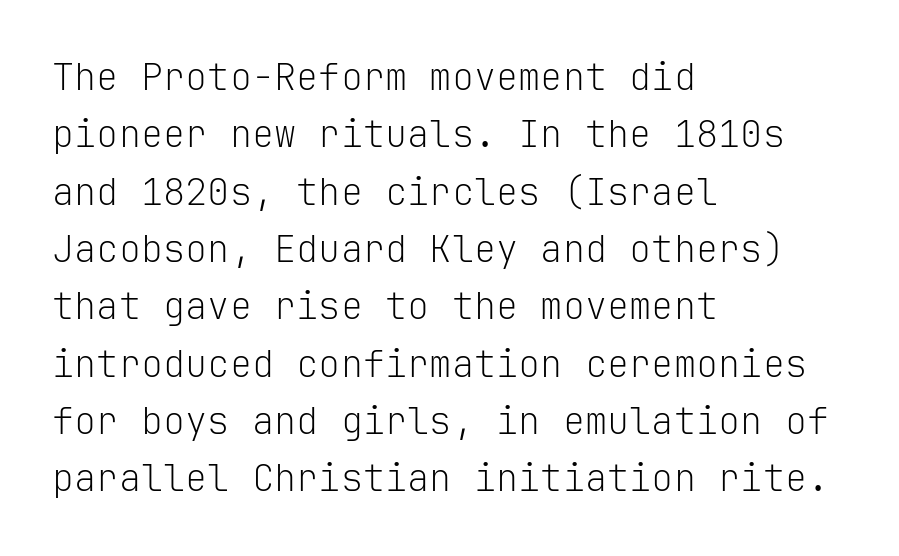
Q: Is the text bold? A: No.
Q: Is the text italic (slanted)? A: No, it is upright.
Q: Is the typeface a serif or a sans-serif typeface? A: Sans-serif.
Q: Is the text underlined? A: No.
Q: How is the paragraph aligned? A: Left-aligned.
Q: Is the spacing between letters normal or unusually wide? A: Normal.
Q: Is the spacing between lines tight, normal or loose? A: Normal.
Q: Width (condensed, normal, or wide)? A: Normal.
Q: Stroke contrast? A: Low.
Q: x-height? A: Medium.
Q: Monospaced? A: Yes.
